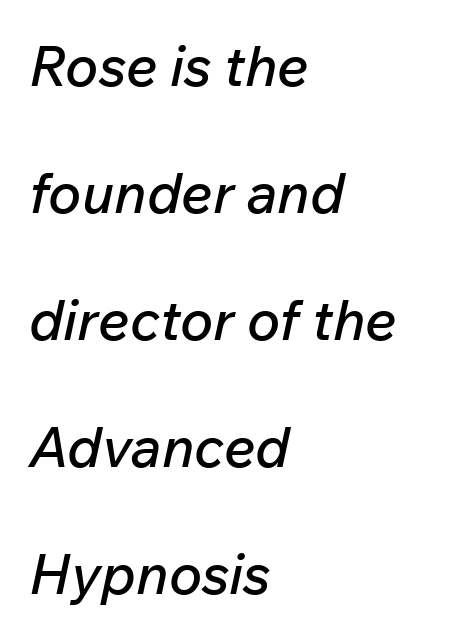
{"italic": "yes", "lean": "right", "slant_degrees": 12, "width": "normal", "stroke_contrast": "low", "x_height": "medium", "monospaced": "no", "underline": "no", "align": "left", "line_spacing": "loose", "line_spacing_ratio": 2.27, "letter_spacing": "normal", "letter_spacing_em": 0.0, "glyph_px": 56}
